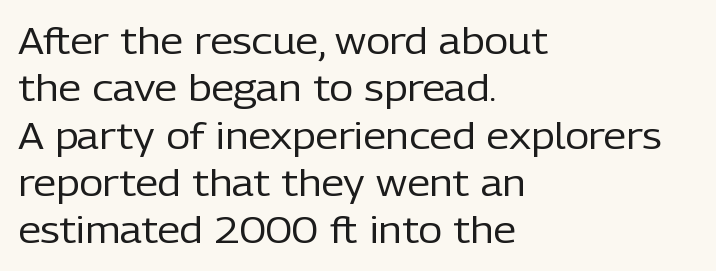
Q: Is the text bold? A: No.
Q: Is the text italic (slanted)? A: No, it is upright.
Q: Is the typeface a serif or a sans-serif typeface? A: Sans-serif.
Q: Is the text underlined? A: No.
Q: How is the paragraph aligned? A: Left-aligned.
Q: Is the spacing between letters normal or unusually wide? A: Normal.
Q: Is the spacing between lines tight, normal or loose? A: Normal.
Q: Width (condensed, normal, or wide)? A: Normal.
Q: Stroke contrast? A: Low.
Q: x-height? A: Medium.
Q: Monospaced? A: No.
